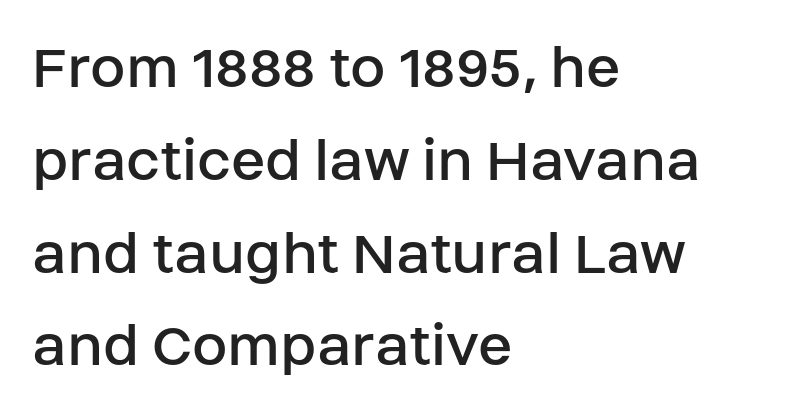
The image shows 64 px regular-weight sans-serif type, upright; set left-aligned, normal line spacing (1.45x), normal letter spacing, not underlined; low stroke contrast and a large x-height.
